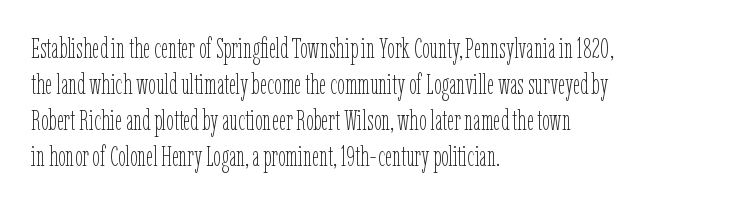
Q: Is the text bold? A: No.
Q: Is the text italic (slanted)? A: No, it is upright.
Q: Is the text underlined? A: No.
Q: How is the paragraph aligned? A: Left-aligned.
Q: Is the spacing between letters normal or unusually wide? A: Normal.
Q: Is the spacing between lines tight, normal or loose? A: Normal.
Q: Width (condensed, normal, or wide)? A: Condensed.
Q: Stroke contrast? A: Low.
Q: x-height? A: Medium.
Q: Monospaced? A: No.
